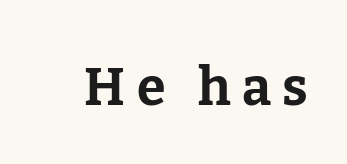
{"serif": "yes", "italic": "no", "bold": "yes", "weight": "bold", "width": "normal", "stroke_contrast": "low", "x_height": "medium", "monospaced": "no", "underline": "no", "letter_spacing": "wide", "letter_spacing_em": 0.22, "glyph_px": 52}
